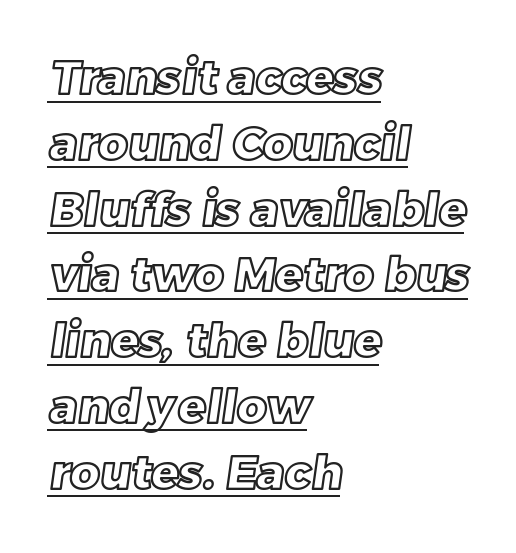
The image shows 46 px text type; set left-aligned, normal line spacing (1.43x), normal letter spacing, underlined; a large x-height.
